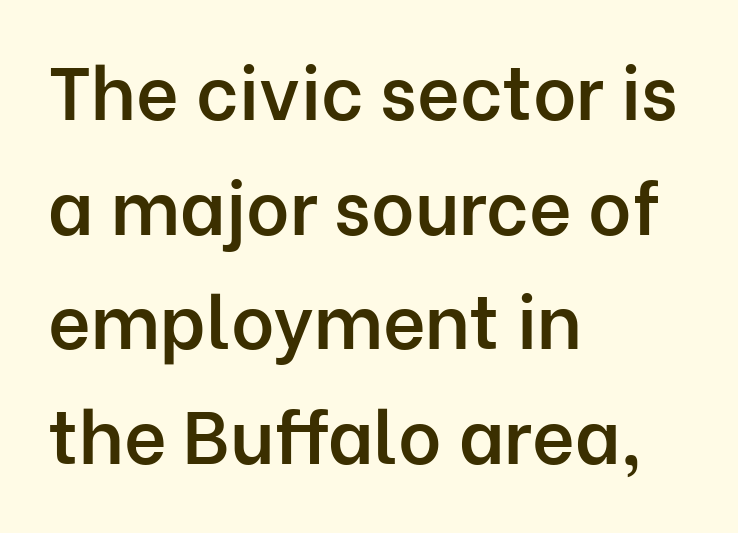
The designer went with a sans here, leaving each stem footless. Leading matches the norm, producing a regular column. The line texture is even and compact thanks to regular tracking. The specimen reads as upright at a glance. Typesetter's note: demi weight, one step under bold.
